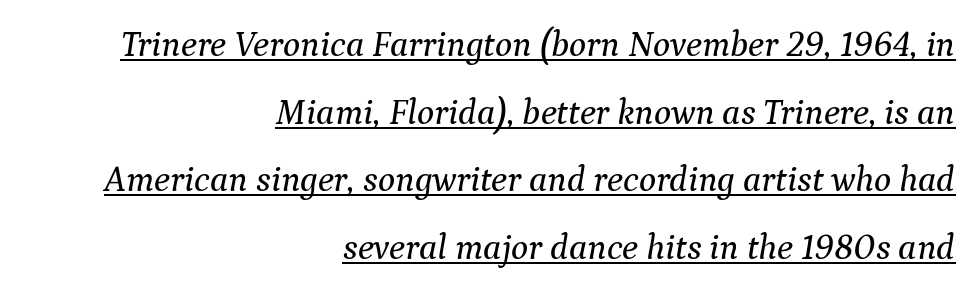
{"serif": "yes", "italic": "yes", "lean": "right", "slant_degrees": 9, "width": "normal", "stroke_contrast": "medium", "x_height": "medium", "monospaced": "no", "underline": "yes", "align": "right", "line_spacing_ratio": 1.88, "letter_spacing": "normal", "letter_spacing_em": 0.0, "glyph_px": 36}
